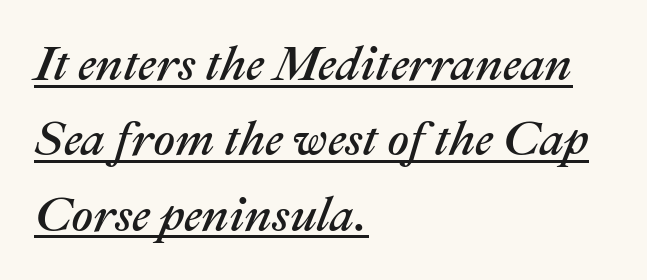
The image shows 48 px text type, italic (leaning right); set left-aligned, normal line spacing (1.57x), normal letter spacing, underlined; medium stroke contrast and a medium x-height.
